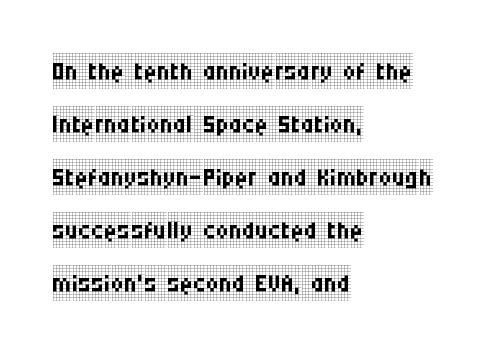
In terms of letterspacing, this is plain default setting. You could not count columns in this text — the font is proportionally spaced. The space beneath each line is pristine and unruled. Examine the stroke ends and you'll spot serifs. Unlike italic type, these characters show no tilt at all. The strokes are not fattened; the text isn't bold.
